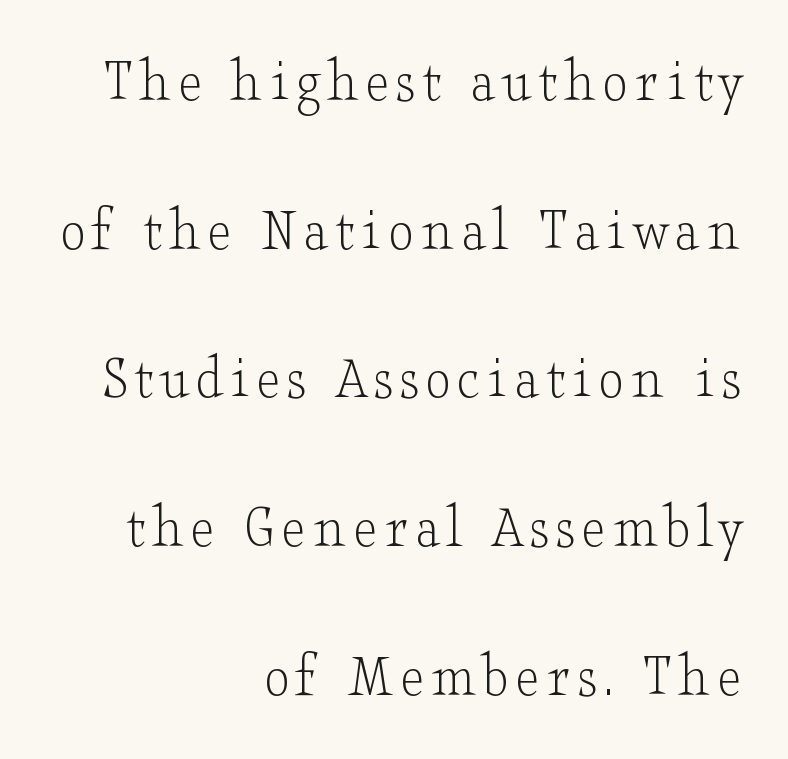
Q: Is the text bold? A: No.
Q: Is the text italic (slanted)? A: No, it is upright.
Q: Is the typeface a serif or a sans-serif typeface? A: Serif.
Q: Is the text underlined? A: No.
Q: How is the paragraph aligned? A: Right-aligned.
Q: Is the spacing between lines tight, normal or loose? A: Loose.
Q: Width (condensed, normal, or wide)? A: Wide.
Q: Stroke contrast? A: Low.
Q: x-height? A: Small.
Q: Monospaced? A: No.
